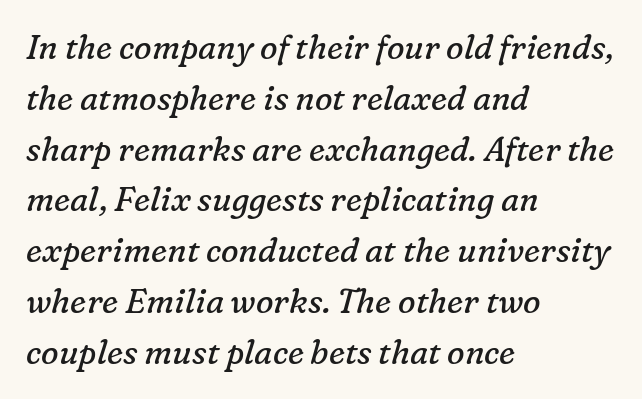
The image shows 33 px regular-weight serif type, italic (leaning right); set left-aligned, normal line spacing (1.54x), normal letter spacing, not underlined; low stroke contrast and a medium x-height.
